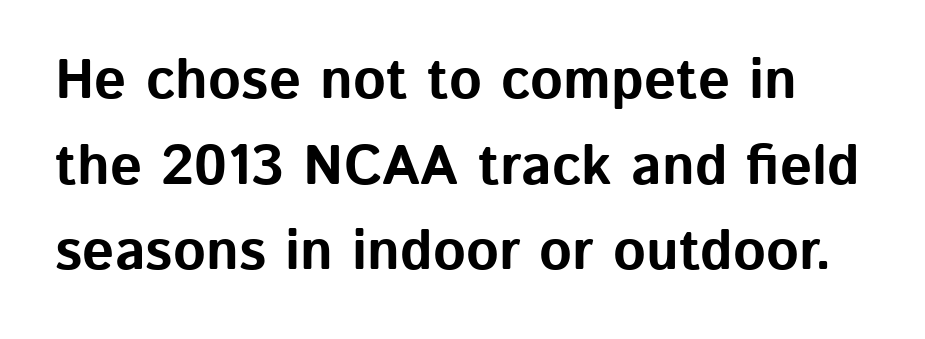
Q: Is the text bold? A: Yes.
Q: Is the text italic (slanted)? A: No, it is upright.
Q: Is the typeface a serif or a sans-serif typeface? A: Sans-serif.
Q: Is the text underlined? A: No.
Q: Is the spacing between letters normal or unusually wide? A: Normal.
Q: Is the spacing between lines tight, normal or loose? A: Normal.
Q: Width (condensed, normal, or wide)? A: Normal.
Q: Stroke contrast? A: Low.
Q: x-height? A: Medium.
Q: Monospaced? A: No.
